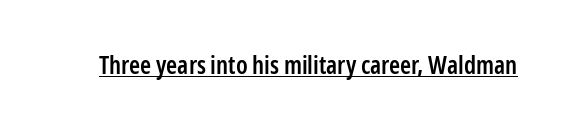
{"italic": "no", "bold": "semi", "underline": "yes", "letter_spacing": "normal", "letter_spacing_em": 0.0, "glyph_px": 25}
